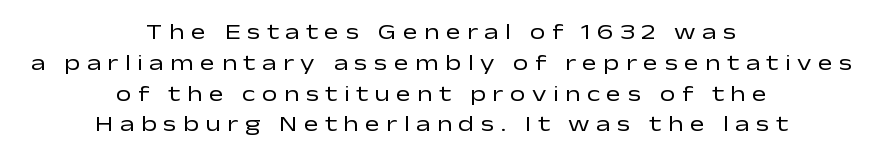
Every character sits straight up, as roman type does. Check under the words: just untouched page. The face looks like a standard text weight, possibly lighter. These lines have a slow, spaced-out rhythm from letter to letter. Is the block centered? Yes — each line is placed symmetrically about the middle.
